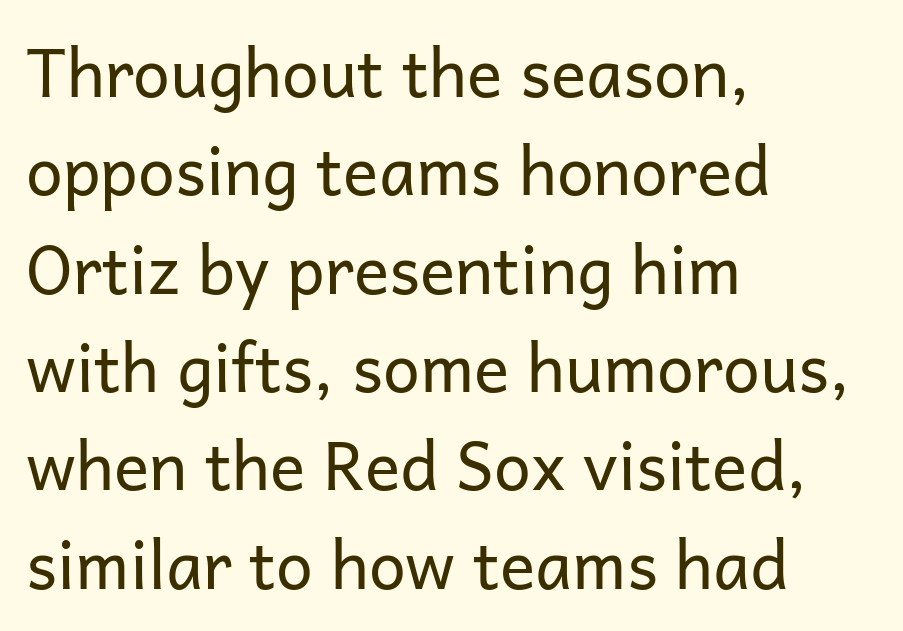
{"serif": "no", "italic": "no", "bold": "no", "weight": "regular", "width": "normal", "stroke_contrast": "low", "x_height": "medium", "monospaced": "no", "underline": "no", "align": "left", "line_spacing": "normal", "line_spacing_ratio": 1.49, "letter_spacing": "normal", "letter_spacing_em": 0.0, "glyph_px": 66}
